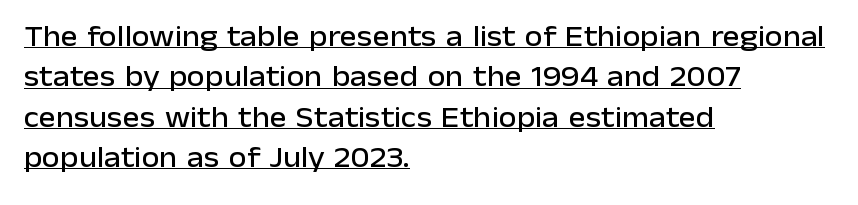
Q: Is the text italic (slanted)? A: No, it is upright.
Q: Is the typeface a serif or a sans-serif typeface? A: Sans-serif.
Q: Is the text underlined? A: Yes.
Q: How is the paragraph aligned? A: Left-aligned.
Q: Is the spacing between letters normal or unusually wide? A: Normal.
Q: Is the spacing between lines tight, normal or loose? A: Normal.
Q: Width (condensed, normal, or wide)? A: Normal.
Q: Stroke contrast? A: Low.
Q: x-height? A: Medium.
Q: Monospaced? A: No.
